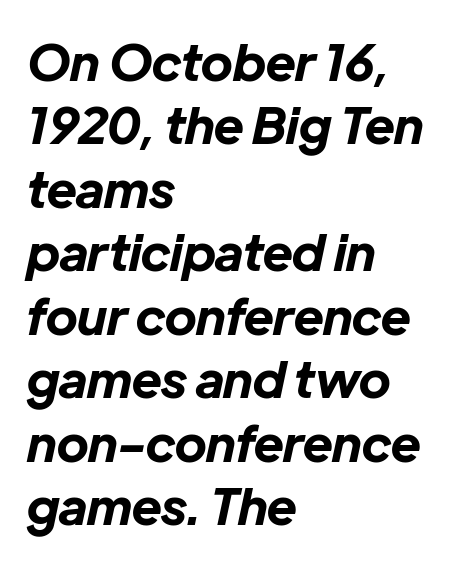
The image shows 50 px bold type, italic (leaning right); set left-aligned, normal line spacing (1.27x), normal letter spacing, not underlined; low stroke contrast and a medium x-height.
